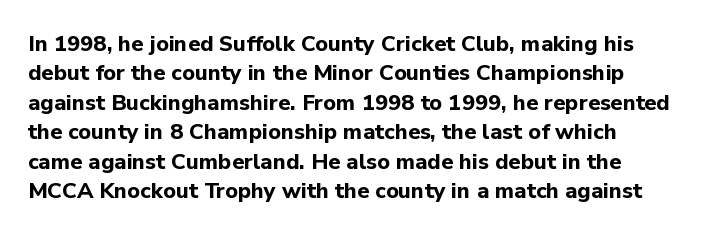
The image shows 22 px bold type, upright; set left-aligned, normal line spacing (1.34x), normal letter spacing, not underlined.
